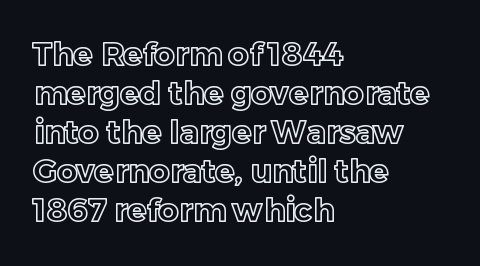
Q: Is the text italic (slanted)? A: No, it is upright.
Q: Is the text underlined? A: No.
Q: How is the paragraph aligned? A: Left-aligned.
Q: Is the spacing between letters normal or unusually wide? A: Normal.
Q: Width (condensed, normal, or wide)? A: Normal.
Q: x-height? A: Medium.
Q: Monospaced? A: No.
